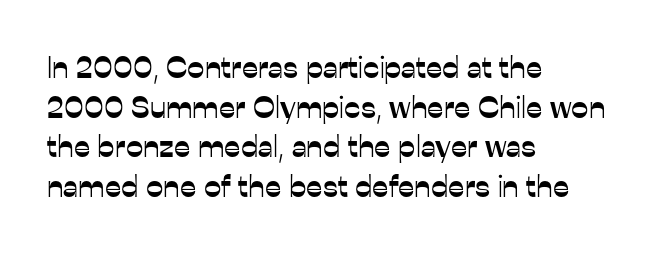
{"serif": "no", "italic": "no", "width": "normal", "stroke_contrast": "low", "x_height": "medium", "monospaced": "no", "underline": "no", "align": "left", "line_spacing": "normal", "line_spacing_ratio": 1.28, "letter_spacing": "normal", "letter_spacing_em": 0.0, "glyph_px": 31}
